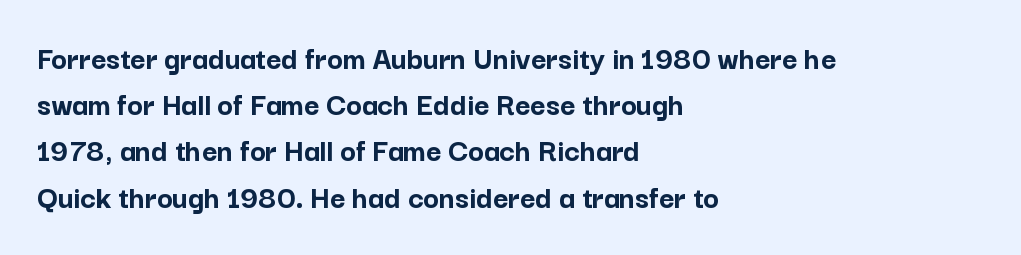
Q: Is the text bold? A: Yes.
Q: Is the text italic (slanted)? A: No, it is upright.
Q: Is the typeface a serif or a sans-serif typeface? A: Sans-serif.
Q: Is the text underlined? A: No.
Q: How is the paragraph aligned? A: Left-aligned.
Q: Is the spacing between letters normal or unusually wide? A: Normal.
Q: Is the spacing between lines tight, normal or loose? A: Normal.
Q: Width (condensed, normal, or wide)? A: Normal.
Q: Stroke contrast? A: Low.
Q: x-height? A: Medium.
Q: Monospaced? A: No.
